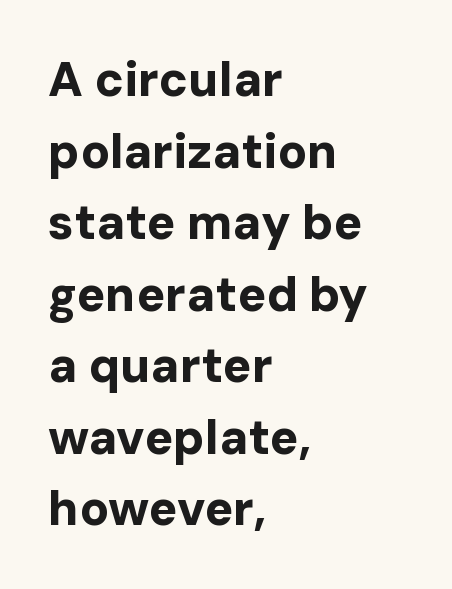
Line spacing here is normal. Tracking value appears to be zero — textbook default spacing. One-word summary of the alignment: left. A full-strength bold gives these letters their thick strokes.
